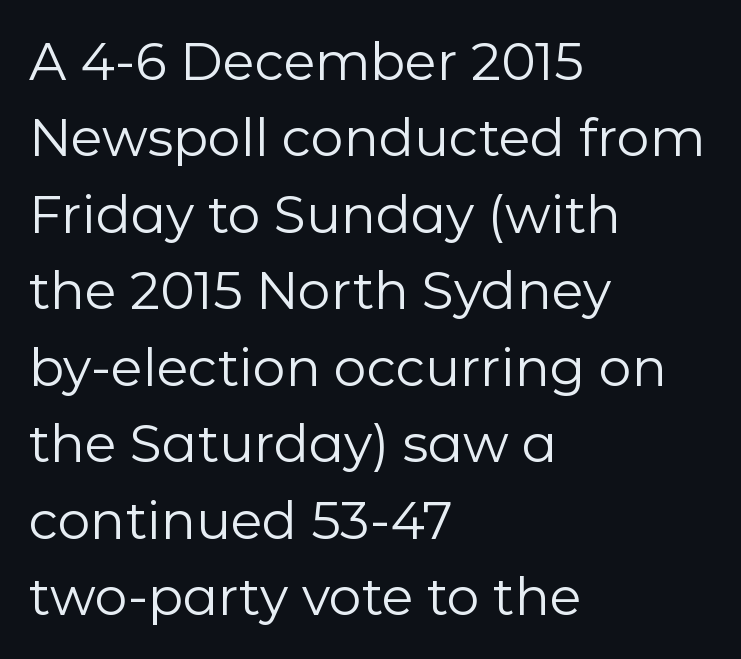
{"serif": "no", "italic": "no", "bold": "no", "weight": "regular", "width": "normal", "stroke_contrast": "low", "x_height": "medium", "monospaced": "no", "underline": "no", "align": "left", "line_spacing": "normal", "line_spacing_ratio": 1.47, "letter_spacing": "normal", "letter_spacing_em": 0.0, "glyph_px": 52}
